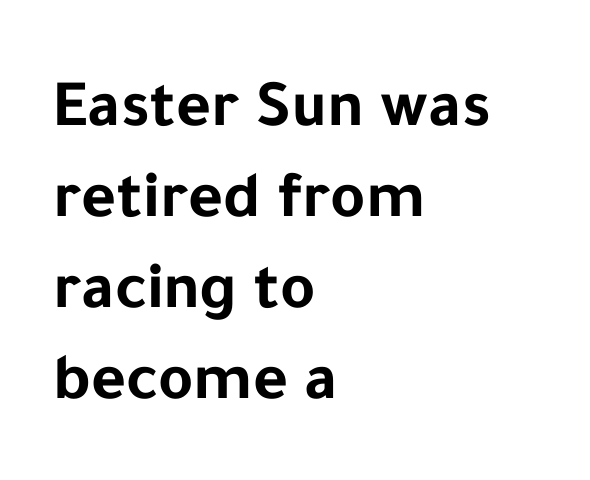
Does the weight exceed regular? Yes, all the way to bold. In terms of letterspacing, this is plain default setting. The rendering shows plain stroke endings on the letterforms — a sans-serif design. Proportional: the letters do not fall into vertical columns.
